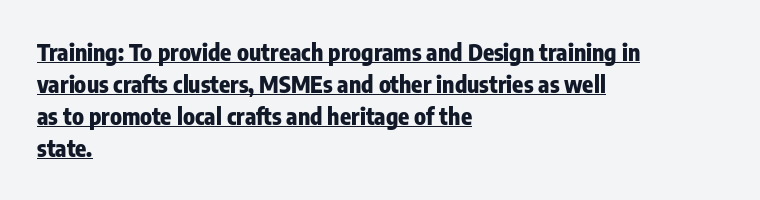
{"italic": "no", "bold": "yes", "underline": "yes", "align": "left", "line_spacing": "normal", "line_spacing_ratio": 1.39, "letter_spacing": "normal", "letter_spacing_em": 0.0, "glyph_px": 23}
